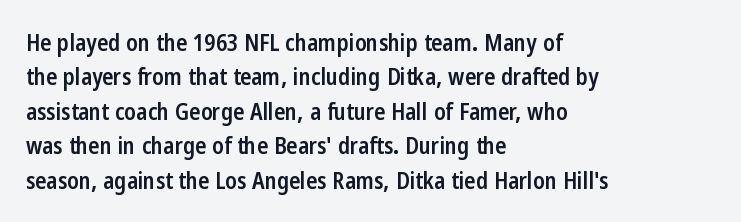
{"italic": "no", "bold": "semi", "underline": "no", "align": "left", "line_spacing": "normal", "line_spacing_ratio": 1.5, "letter_spacing": "normal", "letter_spacing_em": 0.0, "glyph_px": 23}
